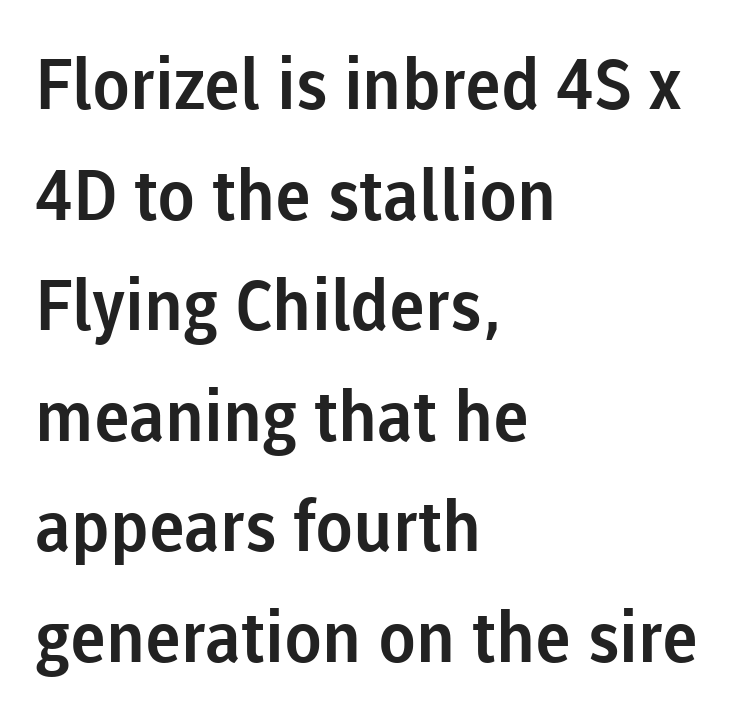
The image shows 70 px sans-serif type, upright; set left-aligned, normal line spacing (1.58x), normal letter spacing, not underlined; low stroke contrast and a medium x-height.
